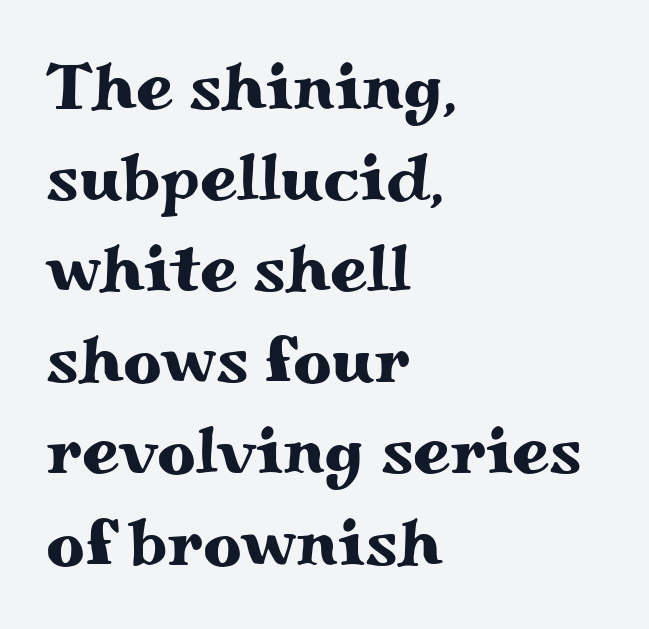
Letter spacing: default. The rendering uses a moderate line-height, typical for paragraphs. The lettering stays uniformly vertical, giving the passage a roman look. Does the type have serifs? Yes, each stem ends in a small foot. Looks like regular typesetting: each glyph gets only the width it needs.
